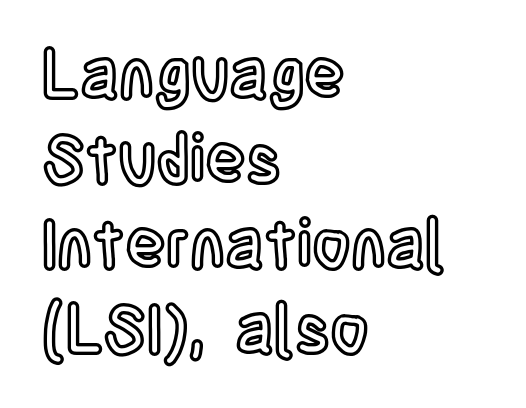
The image shows 67 px condensed type, upright; set left-aligned, normal line spacing (1.27x), normal letter spacing, not underlined; a large x-height.
